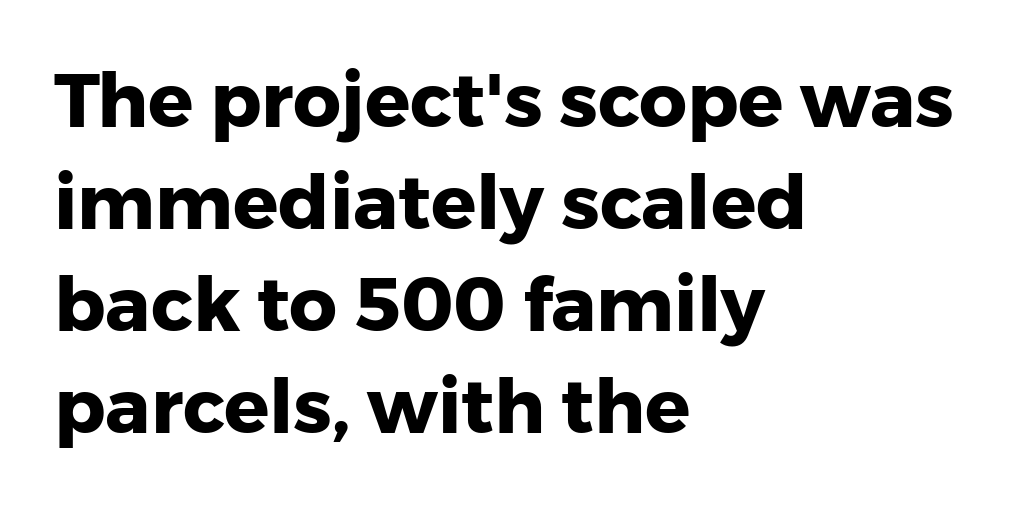
Students, note that the glyphs here touch the page at normal intervals. Line beginnings align vertically; line endings do not. What weight is shown? A full bold with thick strokes. The lines sit at an ordinary, default distance from one another.
